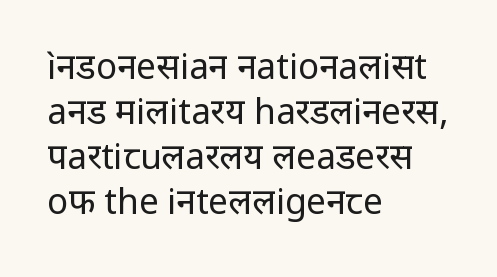
Q: Is the text bold? A: No.
Q: Is the text italic (slanted)? A: No, it is upright.
Q: Is the typeface a serif or a sans-serif typeface? A: Sans-serif.
Q: Is the text underlined? A: No.
Q: How is the paragraph aligned? A: Left-aligned.
Q: Is the spacing between letters normal or unusually wide? A: Normal.
Q: Is the spacing between lines tight, normal or loose? A: Normal.
Q: Width (condensed, normal, or wide)? A: Normal.
Q: Stroke contrast? A: Low.
Q: x-height? A: Medium.
Q: Monospaced? A: No.
